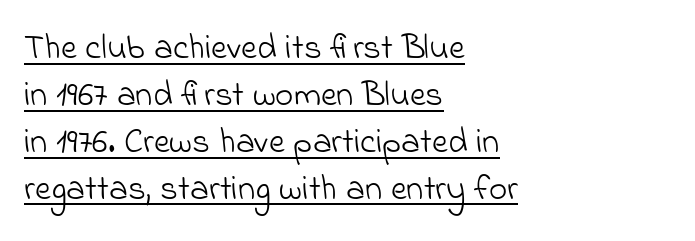
The image shows 35 px light sans-serif type; set left-aligned, normal line spacing (1.34x), normal letter spacing, underlined; low stroke contrast and a small x-height.
